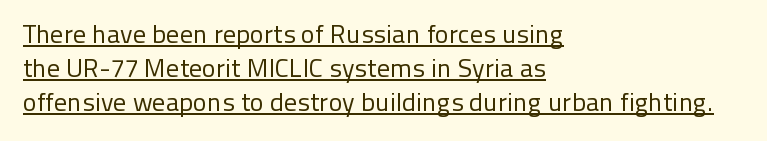
Q: Is the text bold? A: No.
Q: Is the text italic (slanted)? A: No, it is upright.
Q: Is the text underlined? A: Yes.
Q: How is the paragraph aligned? A: Left-aligned.
Q: Is the spacing between letters normal or unusually wide? A: Normal.
Q: Is the spacing between lines tight, normal or loose? A: Normal.
